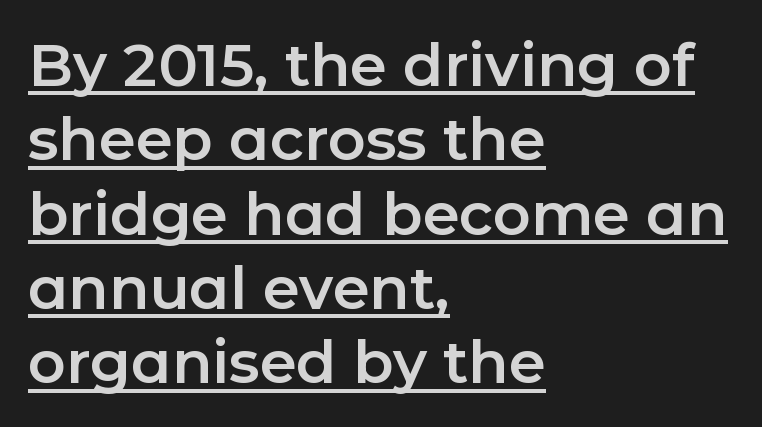
Q: Is the text italic (slanted)? A: No, it is upright.
Q: Is the typeface a serif or a sans-serif typeface? A: Sans-serif.
Q: Is the text underlined? A: Yes.
Q: How is the paragraph aligned? A: Left-aligned.
Q: Is the spacing between letters normal or unusually wide? A: Normal.
Q: Is the spacing between lines tight, normal or loose? A: Normal.
Q: Width (condensed, normal, or wide)? A: Normal.
Q: Stroke contrast? A: Low.
Q: x-height? A: Medium.
Q: Monospaced? A: No.
